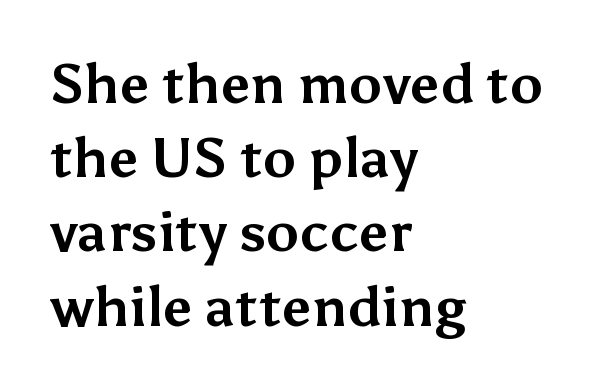
The letters stand straight up with perfectly vertical stems. Line starts are locked; line ends wander. Type without underlining. A typesetter would call this leading conventional body-copy spacing. Nope, no serifs anywhere on these letters. Words appear dense and cohesive because spacing is normal.
